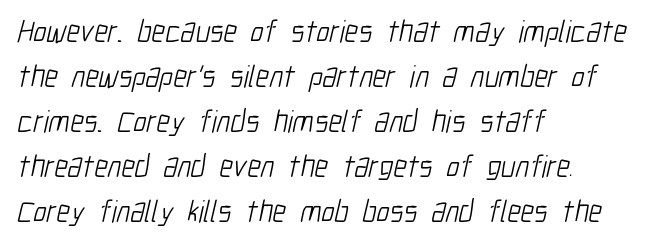
{"serif": "no", "bold": "no", "weight": "light", "width": "condensed", "stroke_contrast": "low", "x_height": "medium", "monospaced": "no", "underline": "no", "align": "left", "line_spacing": "normal", "line_spacing_ratio": 1.45, "letter_spacing": "normal", "letter_spacing_em": 0.0, "glyph_px": 31}
